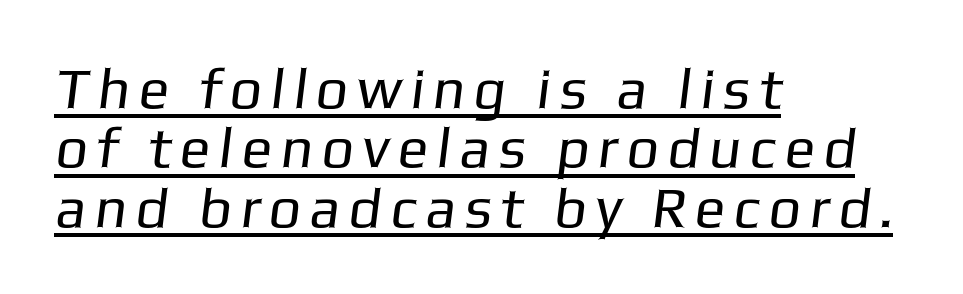
Q: Is the text bold? A: No.
Q: Is the typeface a serif or a sans-serif typeface? A: Sans-serif.
Q: Is the text underlined? A: Yes.
Q: How is the paragraph aligned? A: Left-aligned.
Q: Is the spacing between lines tight, normal or loose? A: Tight.
Q: Width (condensed, normal, or wide)? A: Normal.
Q: Stroke contrast? A: Low.
Q: x-height? A: Medium.
Q: Monospaced? A: No.
